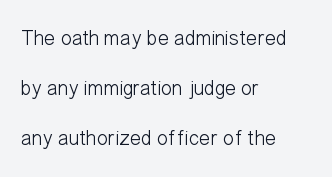
The image shows 21 px text type, upright; set left-aligned, loose line spacing (2.38x), normal letter spacing, not underlined.
